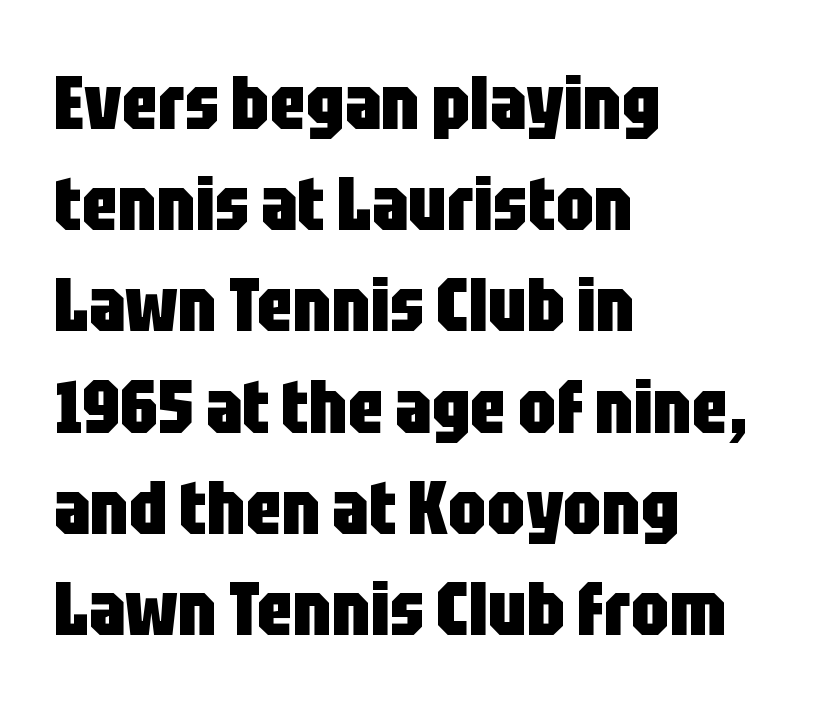
{"serif": "no", "italic": "no", "bold": "yes", "weight": "heavy", "width": "condensed", "stroke_contrast": "low", "x_height": "large", "monospaced": "no", "underline": "no", "align": "left", "line_spacing": "normal", "line_spacing_ratio": 1.35, "letter_spacing": "normal", "letter_spacing_em": 0.0, "glyph_px": 75}
